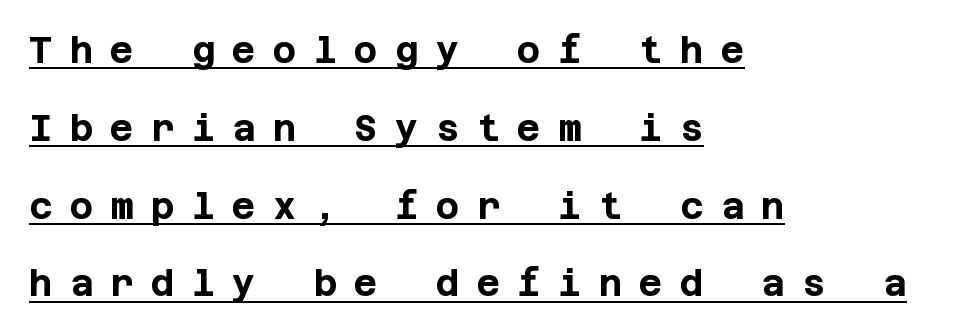
{"serif": "no", "italic": "no", "bold": "yes", "weight": "bold", "width": "normal", "stroke_contrast": "low", "x_height": "large", "underline": "yes", "align": "left", "line_spacing": "loose", "line_spacing_ratio": 2.16, "letter_spacing": "wide", "letter_spacing_em": 0.48, "glyph_px": 36}
